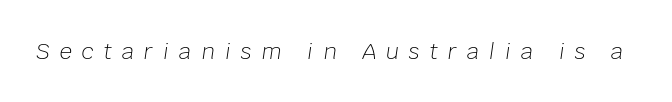
The image shows 22 px text type, italic (leaning right); set unusually wide letter spacing (+0.45 em), not underlined.
